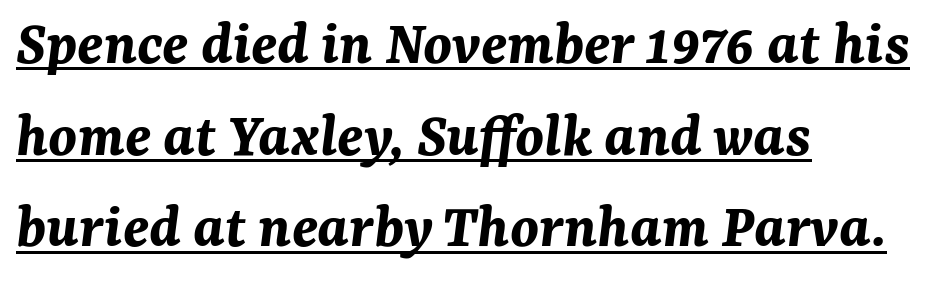
Q: Is the text bold? A: Yes.
Q: Is the text italic (slanted)? A: Yes, it leans right by about 7 degrees.
Q: Is the text underlined? A: Yes.
Q: How is the paragraph aligned? A: Left-aligned.
Q: Is the spacing between letters normal or unusually wide? A: Normal.
Q: Is the spacing between lines tight, normal or loose? A: Normal.
Q: Width (condensed, normal, or wide)? A: Normal.
Q: Stroke contrast? A: Medium.
Q: x-height? A: Medium.
Q: Monospaced? A: No.
